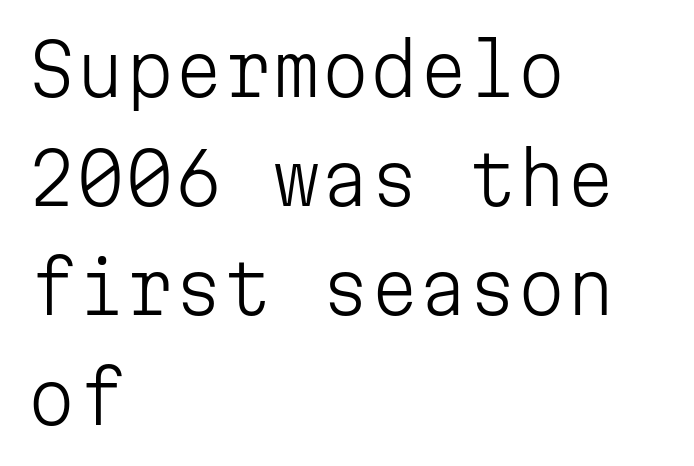
Nope, not italic — everything's standing straight. Does extra space separate the letters? No, they use regular spacing. Check under the words: just untouched page. Are there feet on the stems? There aren't — it's a sans. Regular leading.
